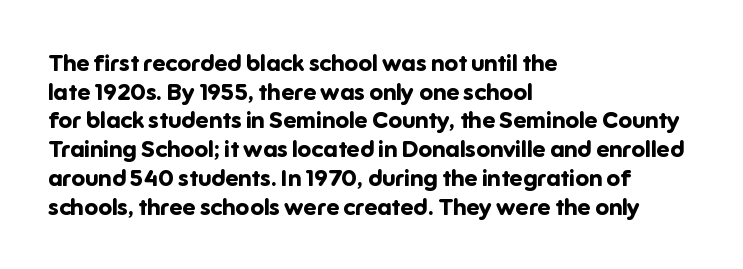
{"italic": "no", "bold": "yes", "underline": "no", "align": "left", "line_spacing": "normal", "line_spacing_ratio": 1.25, "letter_spacing": "normal", "letter_spacing_em": 0.0, "glyph_px": 23}
